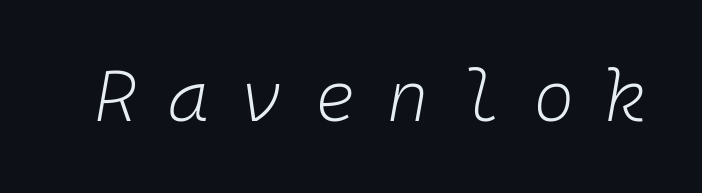
{"italic": "yes", "lean": "right", "slant_degrees": 10, "bold": "no", "weight": "light", "width": "normal", "stroke_contrast": "low", "x_height": "medium", "monospaced": "yes", "underline": "no", "letter_spacing": "wide", "letter_spacing_em": 0.44, "glyph_px": 71}
